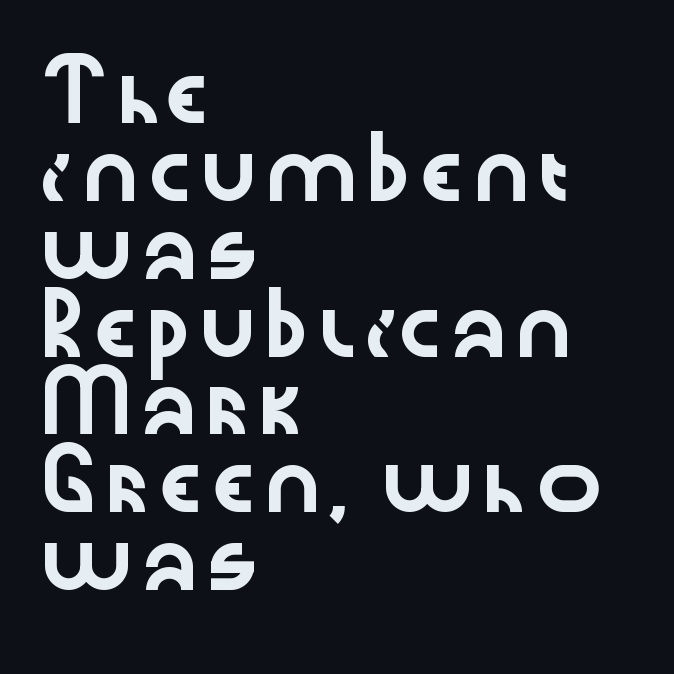
Q: Is the text italic (slanted)? A: No, it is upright.
Q: Is the typeface a serif or a sans-serif typeface? A: Sans-serif.
Q: Is the text underlined? A: No.
Q: How is the paragraph aligned? A: Left-aligned.
Q: Is the spacing between letters normal or unusually wide? A: Normal.
Q: Is the spacing between lines tight, normal or loose? A: Normal.
Q: Width (condensed, normal, or wide)? A: Wide.
Q: Stroke contrast? A: Low.
Q: x-height? A: Medium.
Q: Monospaced? A: No.
